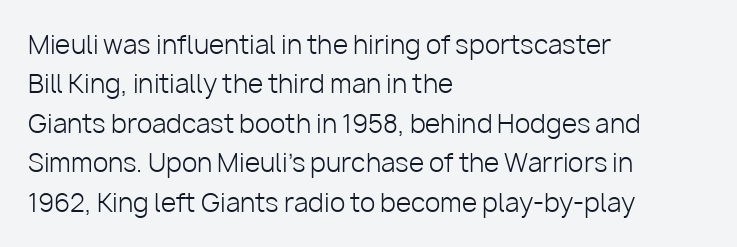
Q: Is the text bold? A: No.
Q: Is the text italic (slanted)? A: No, it is upright.
Q: Is the text underlined? A: No.
Q: How is the paragraph aligned? A: Left-aligned.
Q: Is the spacing between letters normal or unusually wide? A: Normal.
Q: Is the spacing between lines tight, normal or loose? A: Normal.
